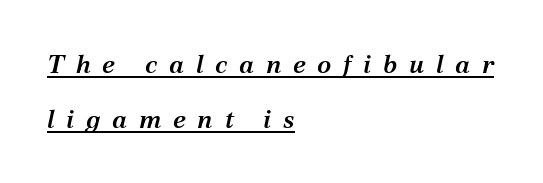
The image shows 26 px text type, italic (leaning right); set left-aligned, loose line spacing (2.11x), unusually wide letter spacing (+0.45 em), underlined.
